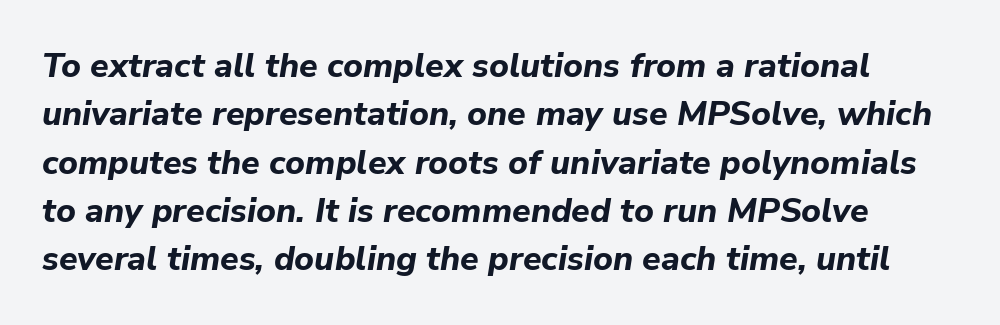
The image shows 34 px bold type, italic (leaning right); set normal line spacing (1.42x), normal letter spacing, not underlined; low stroke contrast and a medium x-height.
